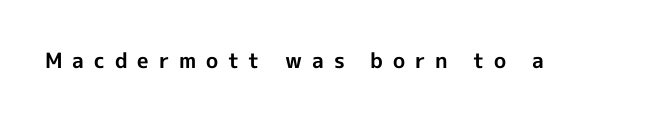
{"italic": "no", "bold": "yes", "underline": "no", "letter_spacing": "wide", "letter_spacing_em": 0.47, "glyph_px": 21}
